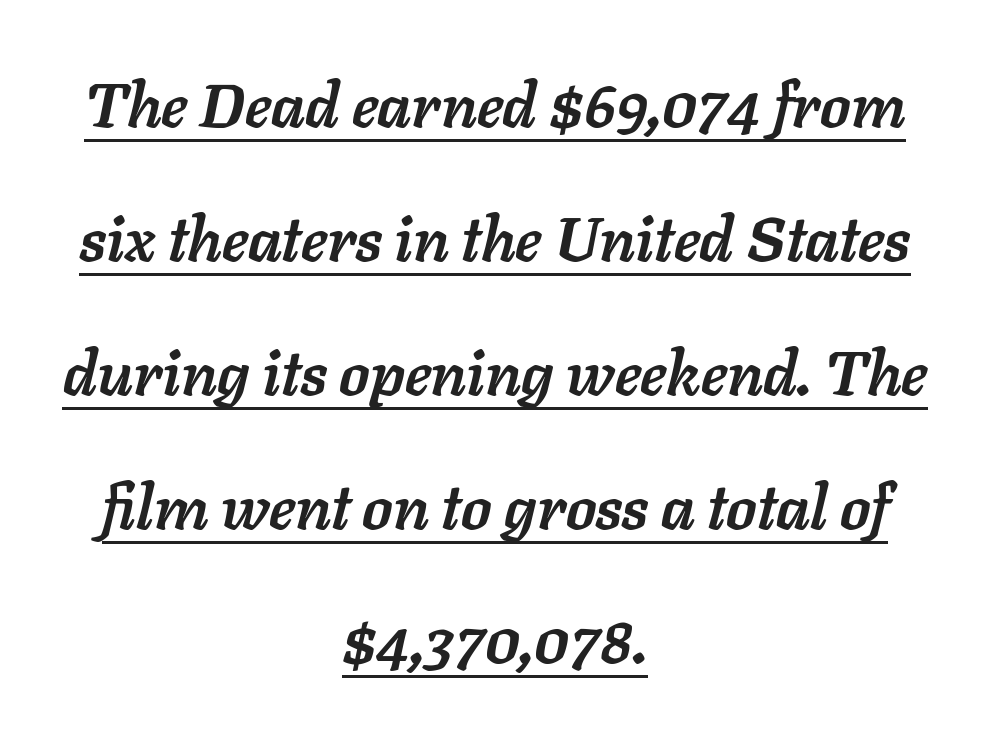
Q: Is the text bold? A: Yes.
Q: Is the text italic (slanted)? A: Yes, it leans right by about 11 degrees.
Q: Is the text underlined? A: Yes.
Q: How is the paragraph aligned? A: Centered.
Q: Is the spacing between letters normal or unusually wide? A: Normal.
Q: Is the spacing between lines tight, normal or loose? A: Loose.
Q: Width (condensed, normal, or wide)? A: Normal.
Q: Stroke contrast? A: Low.
Q: x-height? A: Medium.
Q: Monospaced? A: No.
